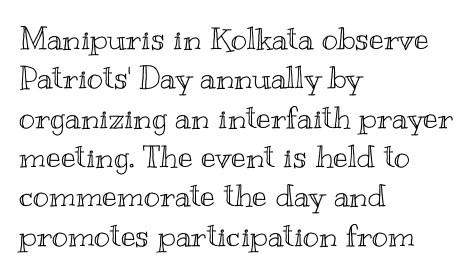
{"italic": "no", "width": "wide", "x_height": "small", "monospaced": "no", "underline": "no", "align": "left", "line_spacing": "normal", "line_spacing_ratio": 1.27, "letter_spacing": "normal", "letter_spacing_em": 0.0, "glyph_px": 31}
